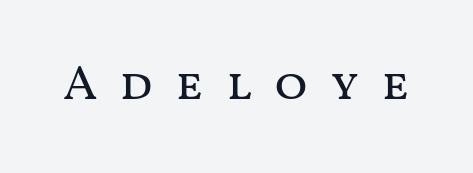
The image shows 49 px regular-weight, wide type, upright; set unusually wide letter spacing (+0.44 em), not underlined; medium stroke contrast and a medium x-height.
